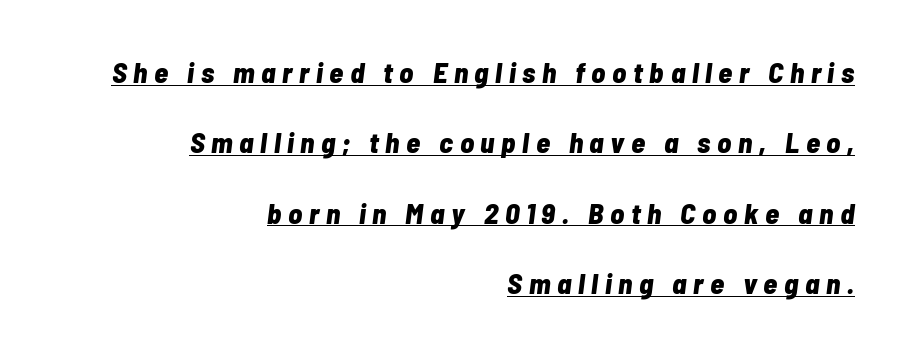
The image shows 29 px bold, condensed type, italic (leaning right); set right-aligned, loose line spacing (2.43x), unusually wide letter spacing (+0.23 em), underlined; low stroke contrast and a medium x-height.
